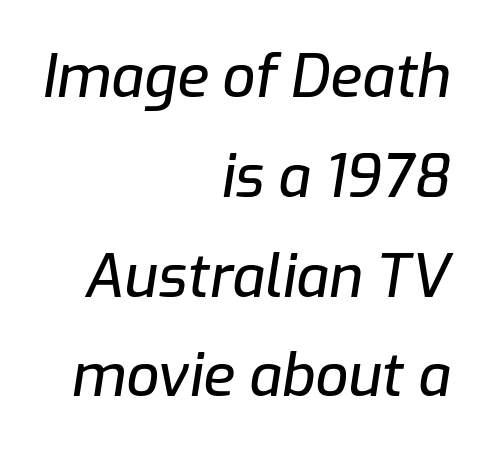
The image shows 58 px text type, italic (leaning right); set right-aligned, line spacing 1.72x, normal letter spacing, not underlined; low stroke contrast and a medium x-height.
